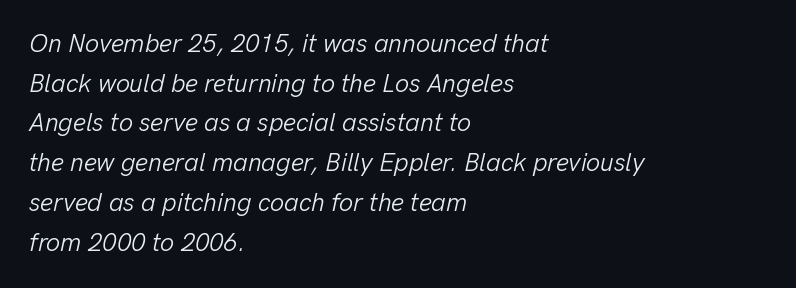
Q: Is the text bold? A: No.
Q: Is the text italic (slanted)? A: Yes, it leans right by about 13 degrees.
Q: Is the text underlined? A: No.
Q: How is the paragraph aligned? A: Left-aligned.
Q: Is the spacing between letters normal or unusually wide? A: Normal.
Q: Is the spacing between lines tight, normal or loose? A: Normal.
